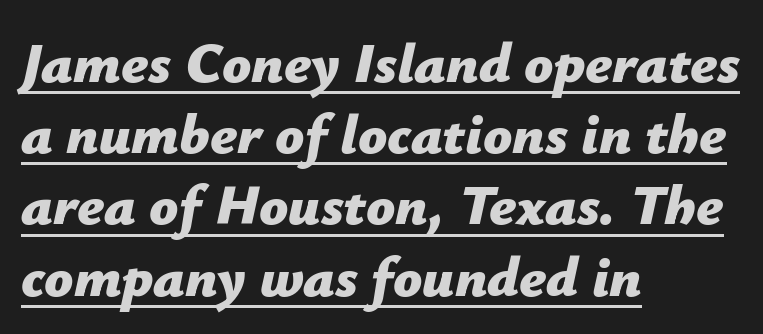
{"italic": "yes", "lean": "right", "slant_degrees": 12, "bold": "yes", "weight": "bold", "width": "normal", "stroke_contrast": "low", "x_height": "medium", "monospaced": "no", "underline": "yes", "align": "left", "line_spacing": "normal", "line_spacing_ratio": 1.25, "letter_spacing": "normal", "letter_spacing_em": 0.0, "glyph_px": 57}
